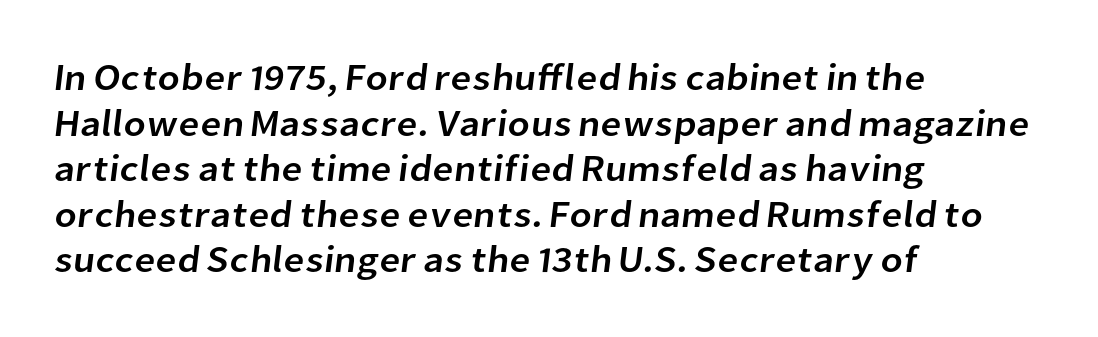
{"serif": "no", "width": "normal", "stroke_contrast": "low", "x_height": "medium", "monospaced": "no", "underline": "no", "align": "left", "line_spacing_ratio": 1.23, "letter_spacing": "normal", "letter_spacing_em": 0.0, "glyph_px": 37}
